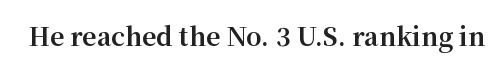
Q: Is the text bold? A: Yes.
Q: Is the text italic (slanted)? A: No, it is upright.
Q: Is the text underlined? A: No.
Q: Is the spacing between letters normal or unusually wide? A: Normal.
